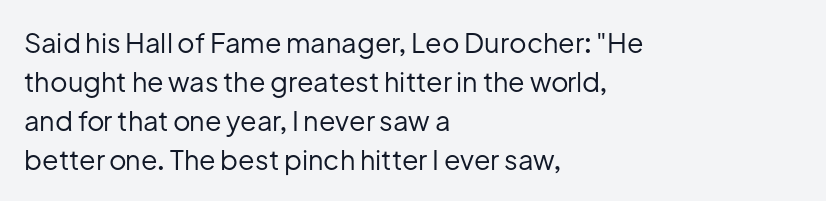
Q: Is the text bold? A: No.
Q: Is the text italic (slanted)? A: No, it is upright.
Q: Is the text underlined? A: No.
Q: How is the paragraph aligned? A: Left-aligned.
Q: Is the spacing between letters normal or unusually wide? A: Normal.
Q: Is the spacing between lines tight, normal or loose? A: Normal.
